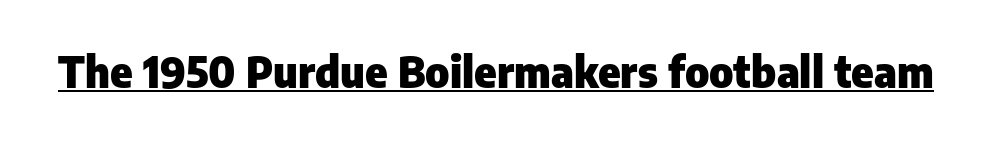
Every word sits above its own underline. Each letter keeps its own natural width here, so spacing adapts to shape. Nothing sits at the stroke ends, so this counts as sans-serif. I'd describe the lettering as bold — thick and assertive.
